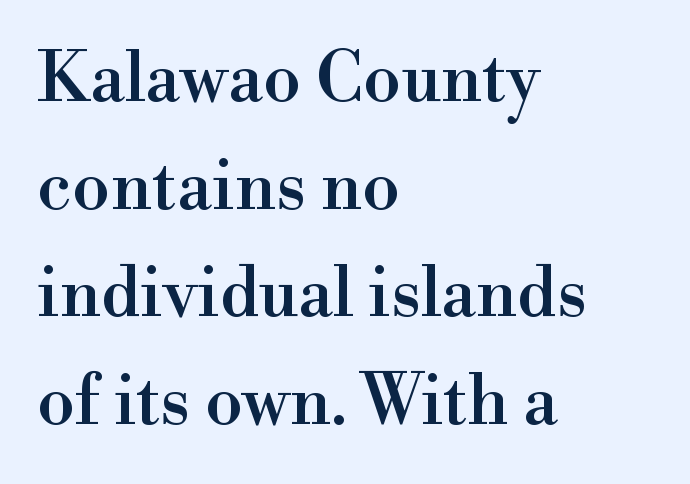
{"serif": "yes", "italic": "no", "width": "normal", "x_height": "small", "monospaced": "no", "underline": "no", "align": "left", "line_spacing": "normal", "line_spacing_ratio": 1.56, "letter_spacing": "normal", "letter_spacing_em": 0.0, "glyph_px": 69}
